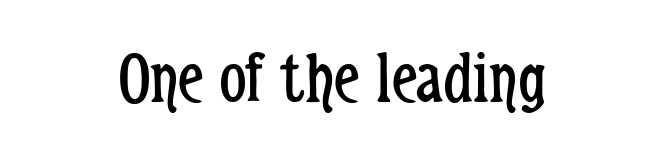
{"serif": "no", "italic": "no", "bold": "no", "weight": "regular", "width": "condensed", "stroke_contrast": "low", "x_height": "medium", "monospaced": "no", "underline": "no", "align": "center", "letter_spacing": "normal", "letter_spacing_em": 0.0, "glyph_px": 74}
